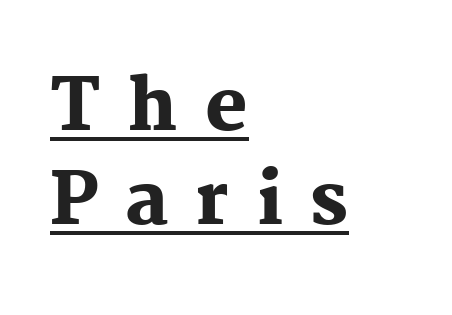
The image shows 71 px heavy serif type, upright; set left-aligned, normal line spacing (1.33x), unusually wide letter spacing (+0.39 em), underlined; medium stroke contrast and a medium x-height.
